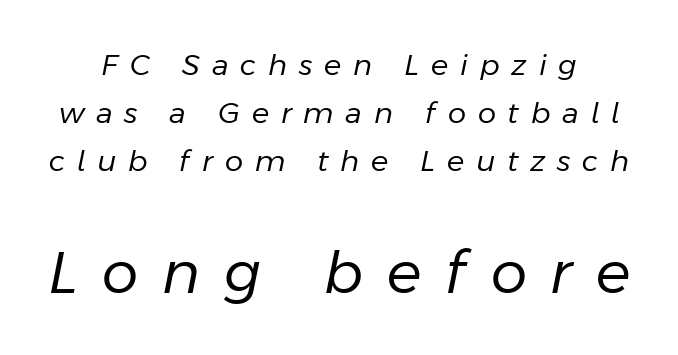
Horizontal bands of white between lines are of average thickness. Spacing verdict: proportional, widths tailored to each character. You can tell it's italic because the verticals aren't actually vertical. Does extra space separate the letters? Yes, quite a lot of it.
